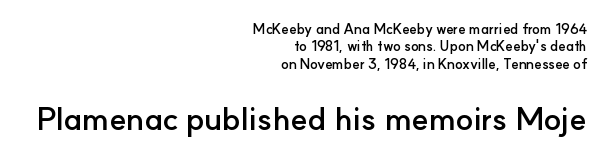
Note the varied advance widths — an 'i' is clearly narrower than an 'm'. Is there any slant? The stems are plumb. Weight check: bold — yes, fully. Typesetter's note — lower block bumped up in size, upper block left smaller.
